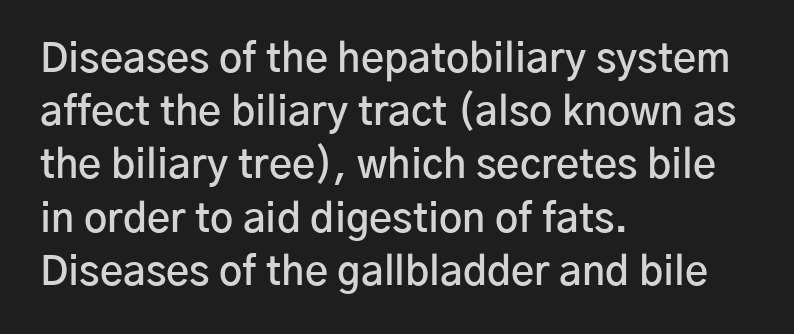
Q: Is the text bold? A: Semi-bold.
Q: Is the text italic (slanted)? A: No, it is upright.
Q: Is the typeface a serif or a sans-serif typeface? A: Sans-serif.
Q: Is the text underlined? A: No.
Q: How is the paragraph aligned? A: Left-aligned.
Q: Is the spacing between letters normal or unusually wide? A: Normal.
Q: Is the spacing between lines tight, normal or loose? A: Normal.
Q: Width (condensed, normal, or wide)? A: Normal.
Q: Stroke contrast? A: Low.
Q: x-height? A: Medium.
Q: Monospaced? A: No.
